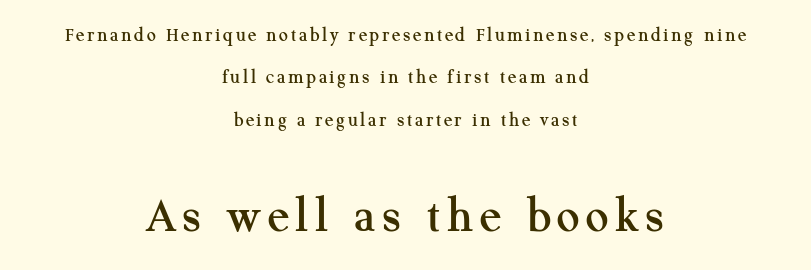
{"serif": "yes", "italic": "no", "width": "normal", "stroke_contrast": "medium", "x_height": "medium", "monospaced": "no", "underline": "no", "align": "center", "line_spacing": "loose", "line_spacing_ratio": 2.12, "larger_block": "second", "size_ratio": 2.55, "glyph_px": 51}
